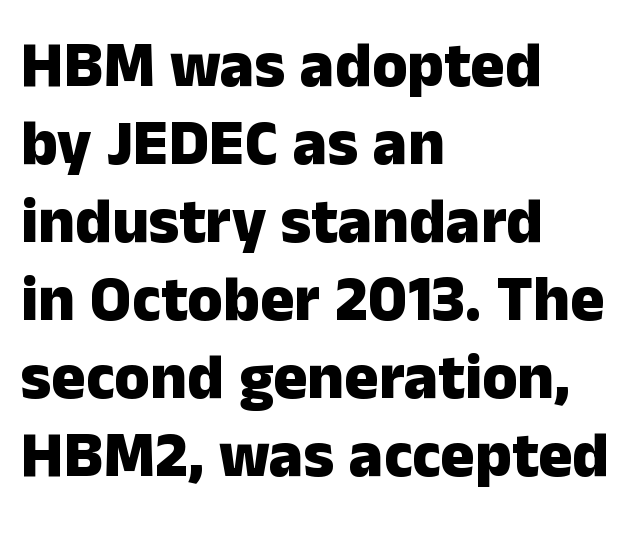
{"serif": "no", "italic": "no", "bold": "yes", "weight": "heavy", "width": "normal", "stroke_contrast": "low", "x_height": "medium", "monospaced": "no", "underline": "no", "align": "left", "line_spacing_ratio": 1.22, "letter_spacing": "normal", "letter_spacing_em": 0.0, "glyph_px": 64}
